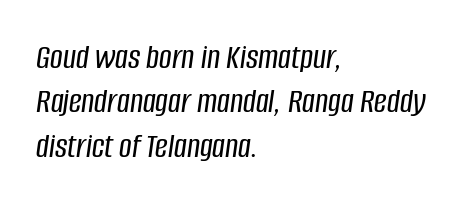
Q: Is the text italic (slanted)? A: Yes, it leans right by about 8 degrees.
Q: Is the text underlined? A: No.
Q: How is the paragraph aligned? A: Left-aligned.
Q: Is the spacing between letters normal or unusually wide? A: Normal.
Q: Is the spacing between lines tight, normal or loose? A: Normal.
Q: Width (condensed, normal, or wide)? A: Condensed.
Q: Stroke contrast? A: Low.
Q: x-height? A: Large.
Q: Monospaced? A: No.
